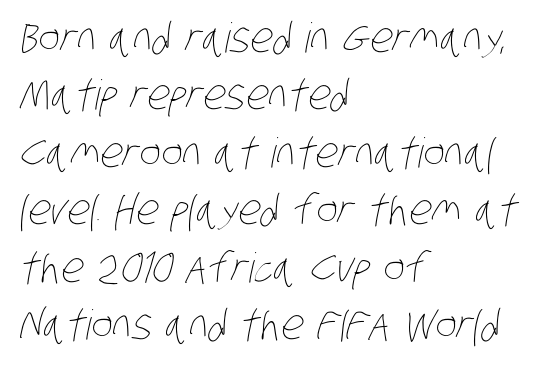
The compositor pushed each line to the left boundary. A light-to-regular cut is what we see here. A typesetter would call this proportional, since set widths differ per character. The passage shown stacks its lines at a standard gap. The string is rendered with underlining switched off.
